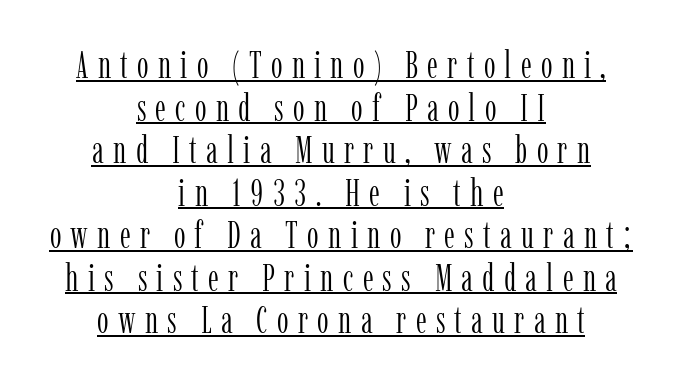
Q: Is the text bold? A: No.
Q: Is the text italic (slanted)? A: No, it is upright.
Q: Is the typeface a serif or a sans-serif typeface? A: Serif.
Q: Is the text underlined? A: Yes.
Q: How is the paragraph aligned? A: Centered.
Q: Is the spacing between letters normal or unusually wide? A: Unusually wide.
Q: Is the spacing between lines tight, normal or loose? A: Tight.
Q: Width (condensed, normal, or wide)? A: Condensed.
Q: Stroke contrast? A: Low.
Q: x-height? A: Medium.
Q: Monospaced? A: No.
